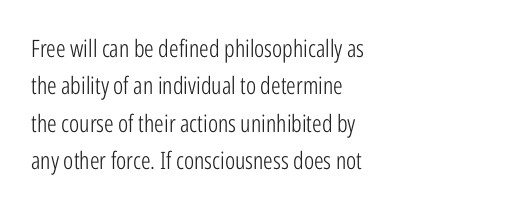
{"italic": "no", "bold": "no", "underline": "no", "align": "left", "line_spacing": "normal", "line_spacing_ratio": 1.56, "letter_spacing": "normal", "letter_spacing_em": 0.0, "glyph_px": 24}
